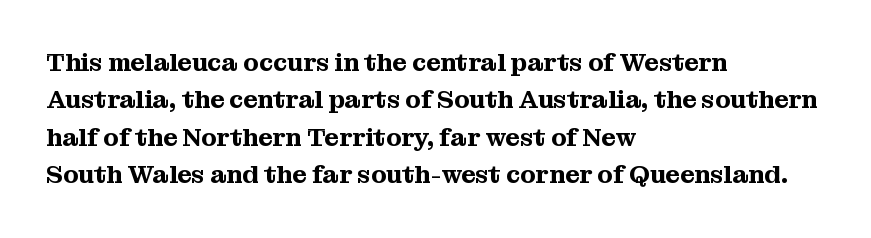
The rendering anchors every line to the left-hand side. The vertical gap from one line to the next is medium. The letterforms sit shoulder to shoulder at normal distance. Lines of text with bare space underneath. This is roman type, the default non-slanted kind.
